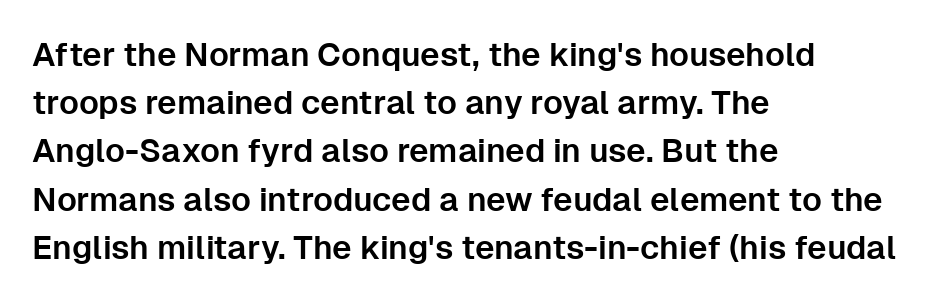
{"serif": "no", "italic": "no", "width": "normal", "stroke_contrast": "low", "x_height": "medium", "monospaced": "no", "underline": "no", "align": "left", "line_spacing": "normal", "line_spacing_ratio": 1.46, "letter_spacing": "normal", "letter_spacing_em": 0.0, "glyph_px": 33}
